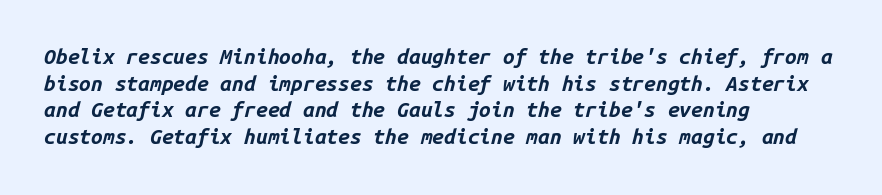
Every row of glyphs begins at an identical x-position on the left. Stroke thickness is high; the sample reads as a true bold. Italic: yes, the glyphs are oblique. One glance says typical: line gaps are just what's usual. No word sits above an underline.
